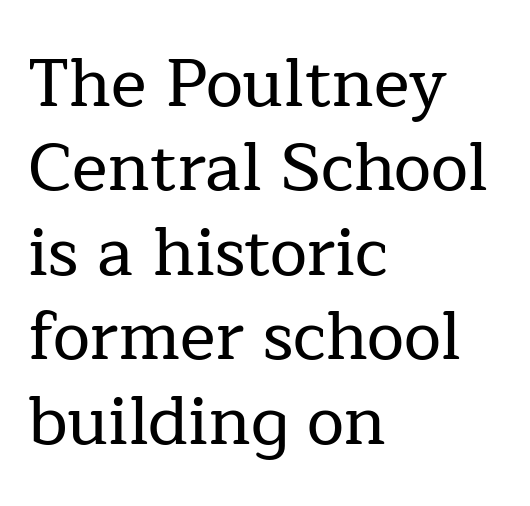
Q: Is the text italic (slanted)? A: No, it is upright.
Q: Is the typeface a serif or a sans-serif typeface? A: Serif.
Q: Is the text underlined? A: No.
Q: How is the paragraph aligned? A: Left-aligned.
Q: Is the spacing between letters normal or unusually wide? A: Normal.
Q: Is the spacing between lines tight, normal or loose? A: Normal.
Q: Width (condensed, normal, or wide)? A: Normal.
Q: Stroke contrast? A: Low.
Q: x-height? A: Medium.
Q: Monospaced? A: No.
